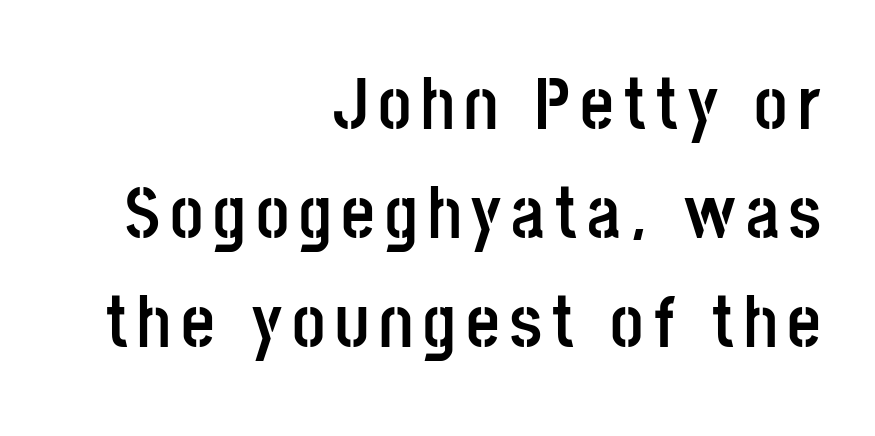
Q: Is the text bold? A: Yes.
Q: Is the text italic (slanted)? A: No, it is upright.
Q: Is the typeface a serif or a sans-serif typeface? A: Sans-serif.
Q: Is the text underlined? A: No.
Q: How is the paragraph aligned? A: Right-aligned.
Q: Is the spacing between lines tight, normal or loose? A: Normal.
Q: Width (condensed, normal, or wide)? A: Condensed.
Q: Stroke contrast? A: Low.
Q: x-height? A: Large.
Q: Monospaced? A: No.
